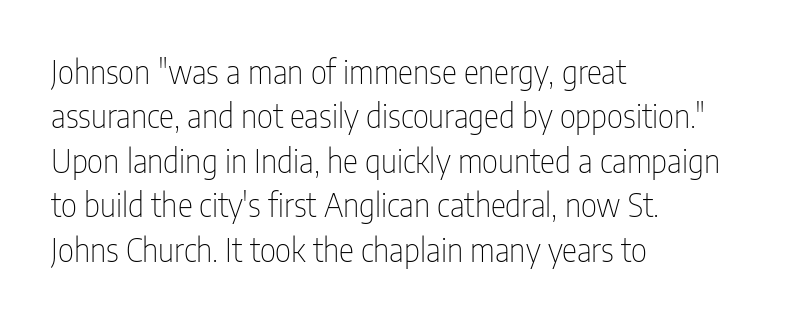
There is no visible air inserted between adjacent glyphs. A bare baseline throughout the passage. Heft: none added — not bold. The face used here is proportionally spaced, like ordinary book or web type. Horizontal bands of white between lines are of average thickness.
